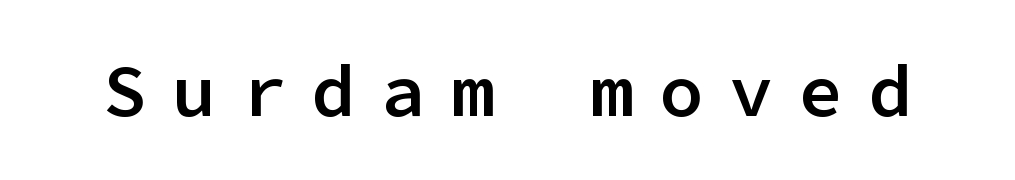
Q: Is the text bold? A: Semi-bold.
Q: Is the text italic (slanted)? A: No, it is upright.
Q: Is the typeface a serif or a sans-serif typeface? A: Sans-serif.
Q: Is the text underlined? A: No.
Q: Is the spacing between letters normal or unusually wide? A: Unusually wide.
Q: Width (condensed, normal, or wide)? A: Normal.
Q: Stroke contrast? A: Low.
Q: x-height? A: Medium.
Q: Monospaced? A: Yes.
